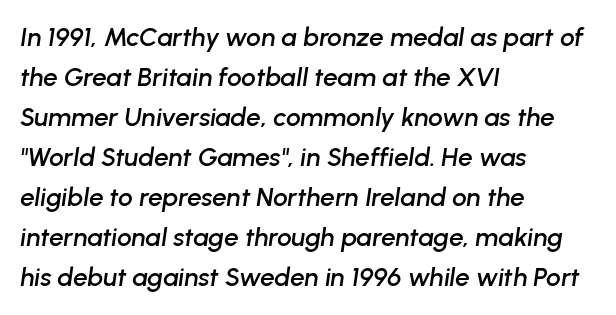
The image shows 26 px text type, italic (leaning right); set left-aligned, normal line spacing (1.54x), normal letter spacing, not underlined.
